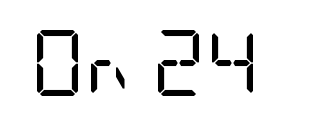
{"serif": "no", "italic": "no", "bold": "no", "weight": "regular", "width": "condensed", "stroke_contrast": "low", "x_height": "large", "underline": "no", "letter_spacing": "normal", "letter_spacing_em": 0.0, "glyph_px": 66}
